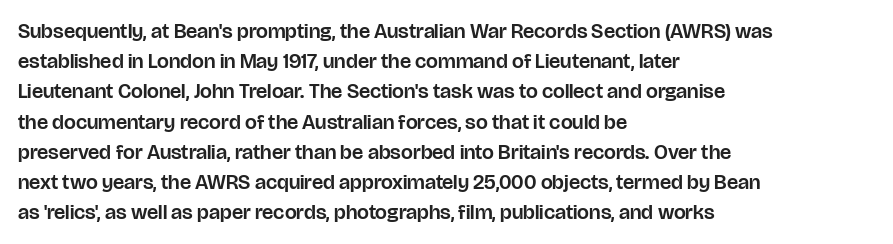
Q: Is the text italic (slanted)? A: No, it is upright.
Q: Is the text underlined? A: No.
Q: How is the paragraph aligned? A: Left-aligned.
Q: Is the spacing between letters normal or unusually wide? A: Normal.
Q: Is the spacing between lines tight, normal or loose? A: Normal.
